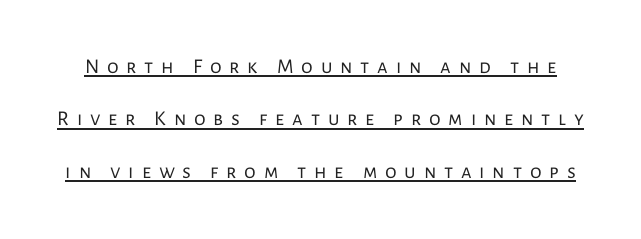
The image shows 21 px text type, upright; set loose line spacing (2.49x), unusually wide letter spacing (+0.37 em), underlined.
